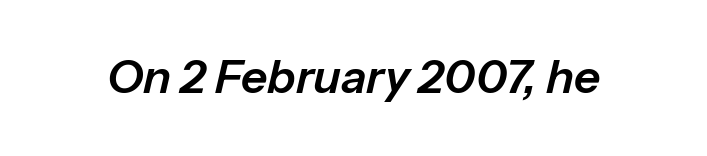
Check under the words: just untouched page. Each letter keeps its own natural width here, so spacing adapts to shape. Looking at the ascenders, they clearly lean. What stands out about the letter spacing? Nothing — it is the standard amount.
